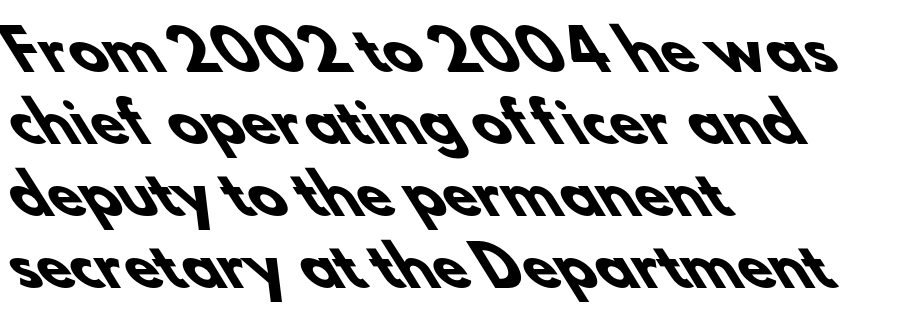
Teacher's note: observe the even left margin — that is flush-left alignment. Decoration check: the copy has no underline. Spacing verdict: proportional, widths tailored to each character. Between one letter and the next there's only the usual sliver of space. Notice how descenders clear the ascenders below comfortably — that's standard leading. The characters look thick and weighty, a clear bold.
